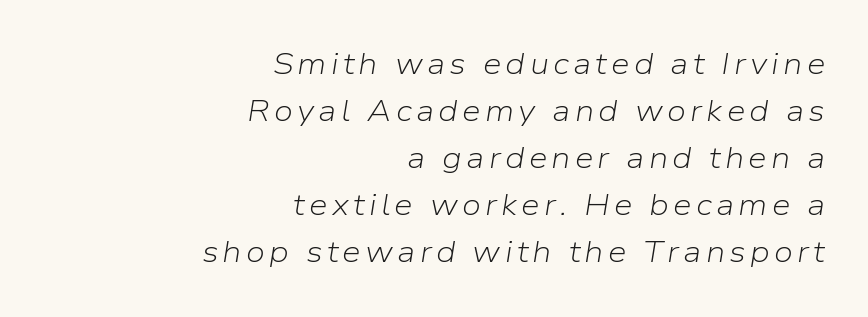
{"italic": "yes", "lean": "right", "slant_degrees": 9, "bold": "no", "weight": "light", "width": "normal", "stroke_contrast": "low", "x_height": "medium", "monospaced": "no", "underline": "no", "align": "right", "line_spacing": "normal", "line_spacing_ratio": 1.57, "glyph_px": 30}
